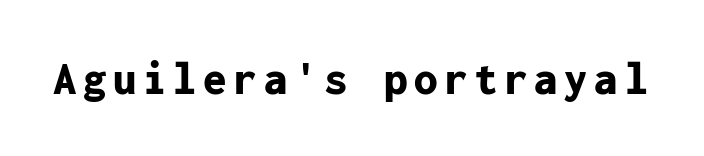
The type family on display is of the sans-serif kind. The sample has been set heavy, in full bold. In terms of posture, this sample is upright. Is this a fixed-width face? Yes — each glyph sits in an identical cell.
